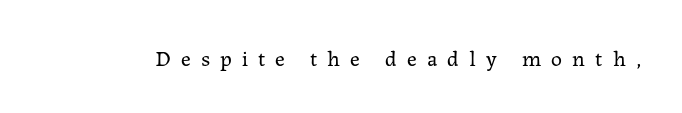
The letterforms sit at book weight or below. The foot of each line stays bare and open. A roman cut, with each character standing at attention. The line texture is sparse and dotted thanks to wide tracking.
